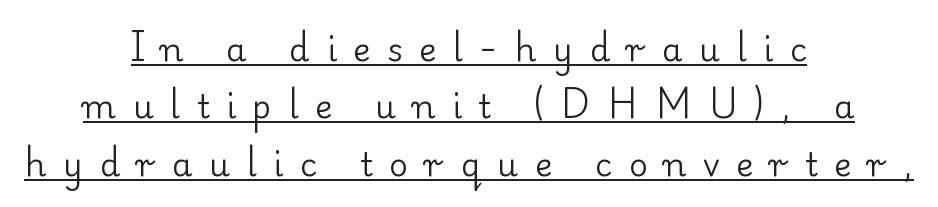
{"serif": "yes", "italic": "no", "bold": "no", "weight": "regular", "width": "normal", "stroke_contrast": "low", "x_height": "small", "monospaced": "no", "underline": "yes", "align": "center", "line_spacing_ratio": 1.74, "letter_spacing": "wide", "letter_spacing_em": 0.5, "glyph_px": 33}
